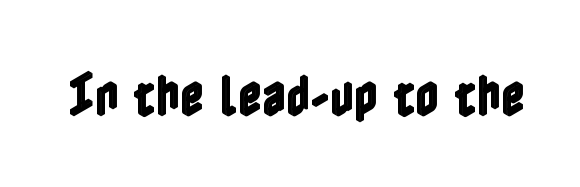
Q: Is the text italic (slanted)? A: No, it is upright.
Q: Is the text underlined? A: No.
Q: Is the spacing between letters normal or unusually wide? A: Normal.
Q: Width (condensed, normal, or wide)? A: Condensed.
Q: x-height? A: Medium.
